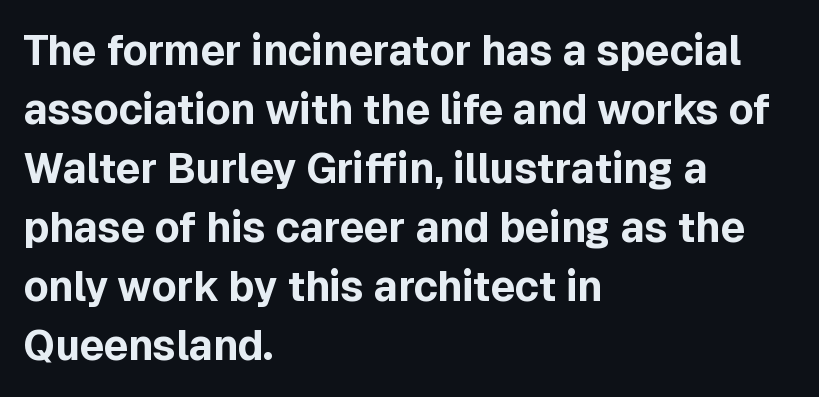
Vertical spacing — default. This is roman type, the default non-slanted kind. Standard letterfit; no display-style spreading of the glyphs. The paragraph shown leans on its left margin. Emphasis by weight is at full strength: bold.
